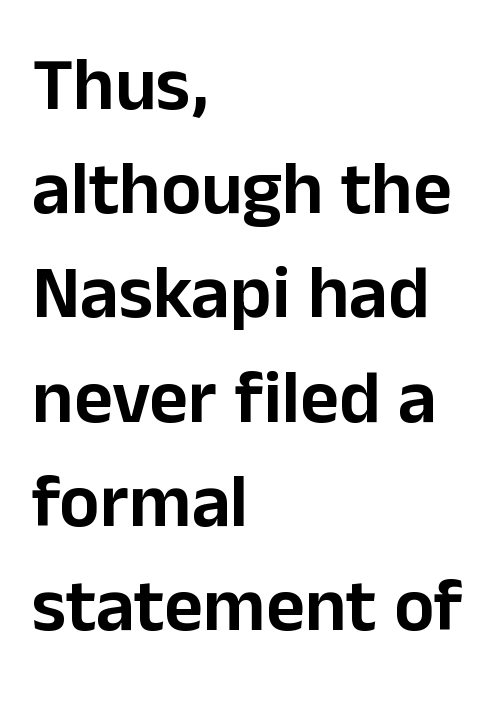
The image shows 75 px sans-serif type, upright; set left-aligned, normal line spacing (1.39x), normal letter spacing, not underlined; low stroke contrast and a medium x-height.
